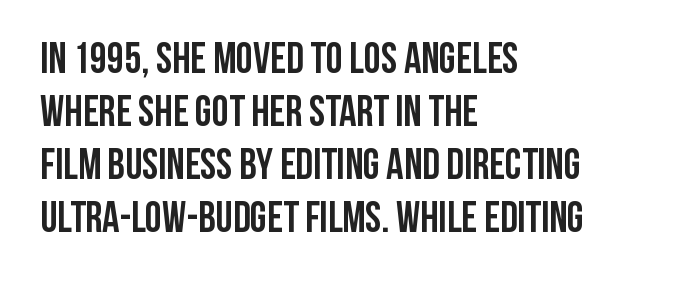
{"serif": "no", "italic": "no", "bold": "yes", "weight": "semibold", "width": "condensed", "stroke_contrast": "low", "x_height": "large", "monospaced": "no", "underline": "no", "align": "left", "line_spacing_ratio": 1.23, "letter_spacing": "normal", "letter_spacing_em": 0.0, "glyph_px": 43}
